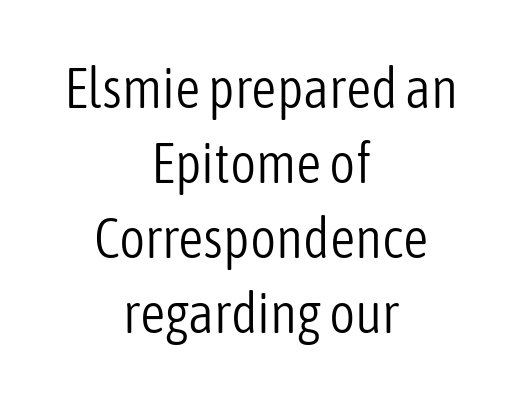
Q: Is the text bold? A: No.
Q: Is the text italic (slanted)? A: No, it is upright.
Q: Is the typeface a serif or a sans-serif typeface? A: Sans-serif.
Q: Is the text underlined? A: No.
Q: How is the paragraph aligned? A: Centered.
Q: Is the spacing between letters normal or unusually wide? A: Normal.
Q: Is the spacing between lines tight, normal or loose? A: Normal.
Q: Width (condensed, normal, or wide)? A: Condensed.
Q: Stroke contrast? A: Low.
Q: x-height? A: Medium.
Q: Monospaced? A: No.
